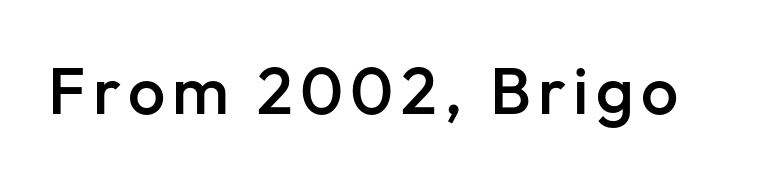
The image shows 66 px semibold sans-serif type, upright; set not underlined; low stroke contrast and a medium x-height.
